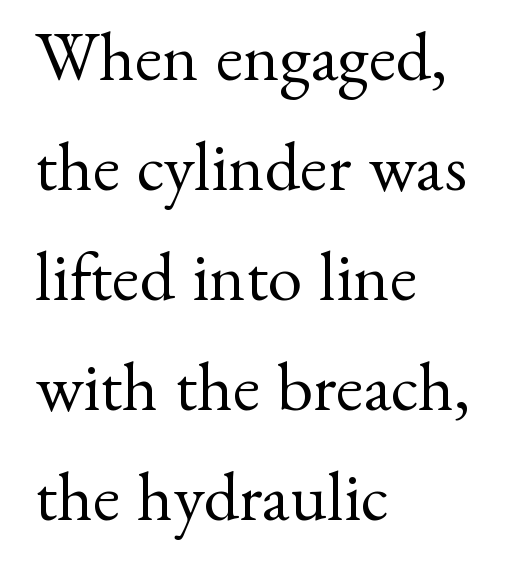
{"serif": "yes", "italic": "no", "bold": "no", "weight": "regular", "width": "normal", "stroke_contrast": "medium", "x_height": "small", "monospaced": "no", "underline": "no", "align": "left", "line_spacing": "normal", "line_spacing_ratio": 1.57, "letter_spacing": "normal", "letter_spacing_em": 0.0, "glyph_px": 70}
